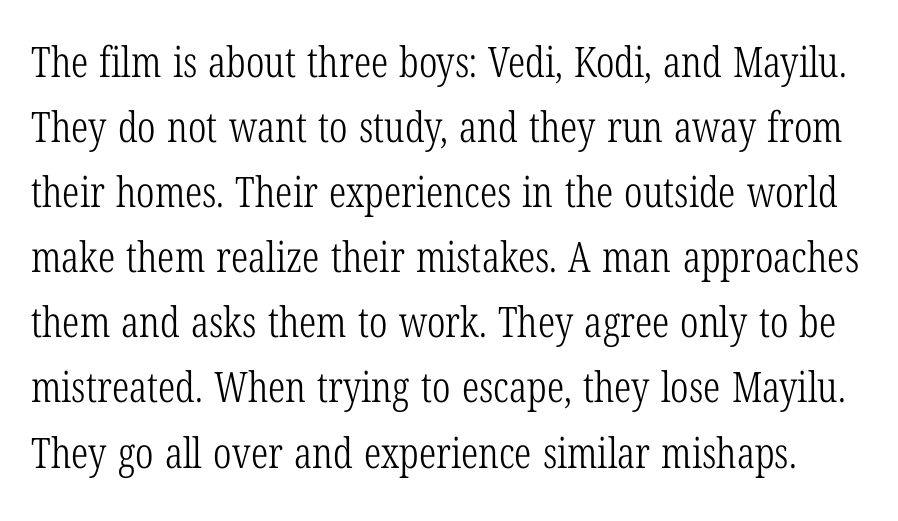
The image shows 42 px light, condensed serif type, upright; set normal line spacing (1.55x), normal letter spacing, not underlined; low stroke contrast and a medium x-height.
